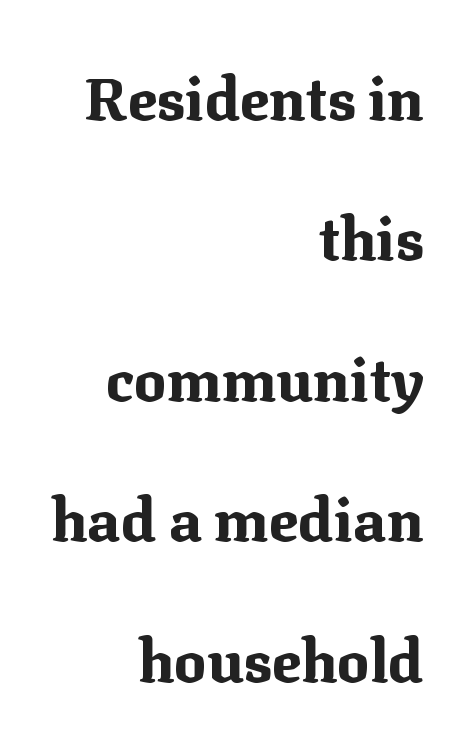
The image shows 60 px bold serif type, upright; set right-aligned, loose line spacing (2.34x), normal letter spacing, not underlined; medium stroke contrast and a medium x-height.
